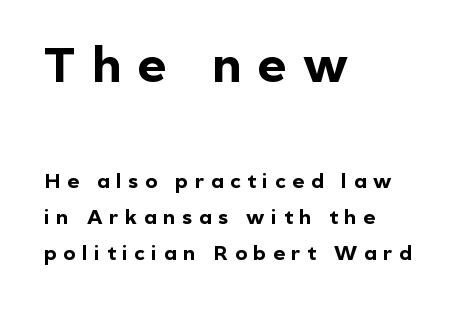
{"serif": "no", "italic": "no", "bold": "yes", "weight": "bold", "width": "normal", "x_height": "medium", "monospaced": "no", "underline": "no", "align": "left", "line_spacing_ratio": 1.81, "letter_spacing": "wide", "letter_spacing_em": 0.34, "larger_block": "first", "size_ratio": 2.45, "glyph_px": 49}
